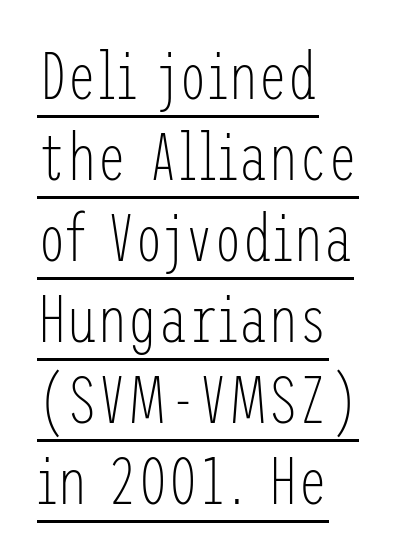
Q: Is the text bold? A: No.
Q: Is the text italic (slanted)? A: No, it is upright.
Q: Is the typeface a serif or a sans-serif typeface? A: Sans-serif.
Q: Is the text underlined? A: Yes.
Q: How is the paragraph aligned? A: Left-aligned.
Q: Is the spacing between letters normal or unusually wide? A: Normal.
Q: Width (condensed, normal, or wide)? A: Condensed.
Q: Stroke contrast? A: Low.
Q: x-height? A: Medium.
